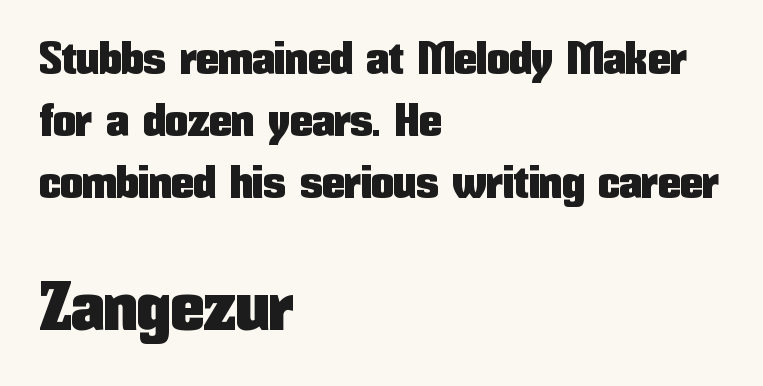
{"serif": "no", "italic": "no", "width": "condensed", "stroke_contrast": "low", "x_height": "medium", "monospaced": "no", "underline": "no", "align": "left", "line_spacing": "normal", "line_spacing_ratio": 1.38, "letter_spacing": "normal", "letter_spacing_em": 0.0, "larger_block": "second", "size_ratio": 1.49, "glyph_px": 67}
